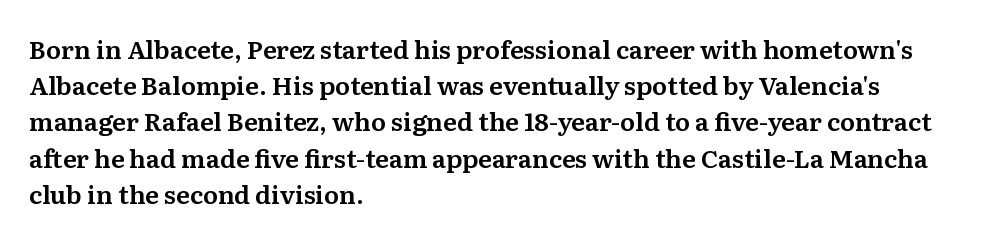
{"italic": "no", "underline": "no", "align": "left", "line_spacing": "normal", "line_spacing_ratio": 1.45, "letter_spacing": "normal", "letter_spacing_em": 0.0, "glyph_px": 25}
